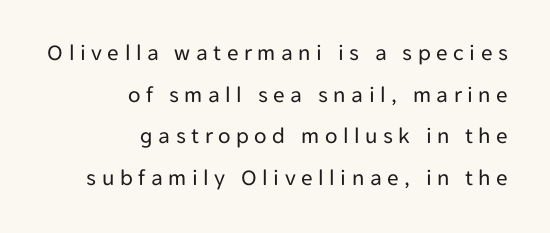
Q: Is the text bold? A: No.
Q: Is the text italic (slanted)? A: No, it is upright.
Q: Is the text underlined? A: No.
Q: How is the paragraph aligned? A: Right-aligned.
Q: Is the spacing between letters normal or unusually wide? A: Unusually wide.
